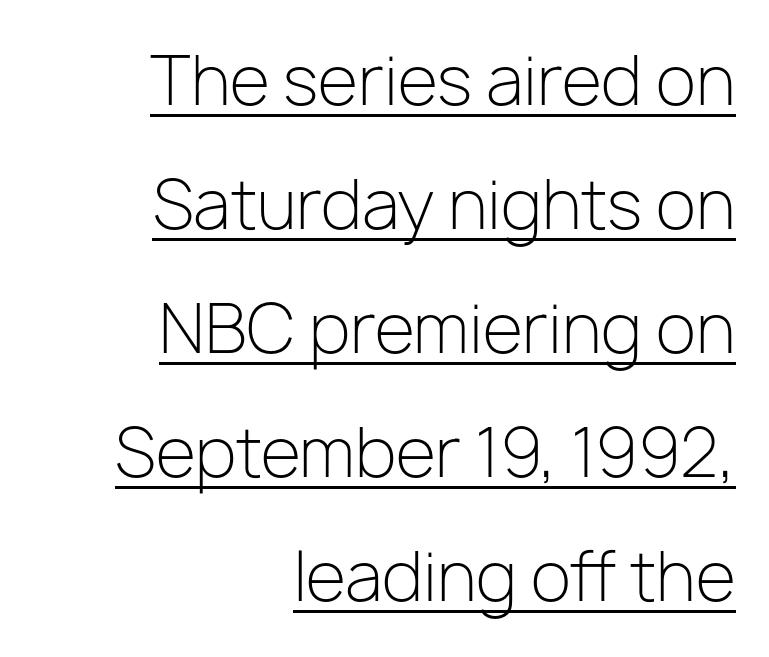
Does the type have serifs? No, each stem ends abruptly. Descenders here cross a horizontal rule under the line. Students, note that the glyphs here touch the page at normal intervals. Every row of glyphs terminates at an identical x-position on the right. When letters stand straight like this, we call the style roman or upright. Varying glyph widths throughout — classic text-font behaviour.
